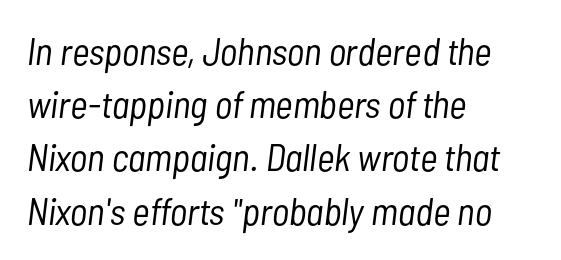
Q: Is the text bold? A: No.
Q: Is the text italic (slanted)? A: Yes, it leans right by about 7 degrees.
Q: Is the text underlined? A: No.
Q: How is the paragraph aligned? A: Left-aligned.
Q: Is the spacing between letters normal or unusually wide? A: Normal.
Q: Is the spacing between lines tight, normal or loose? A: Normal.
Q: Width (condensed, normal, or wide)? A: Condensed.
Q: Stroke contrast? A: Low.
Q: x-height? A: Medium.
Q: Monospaced? A: No.
